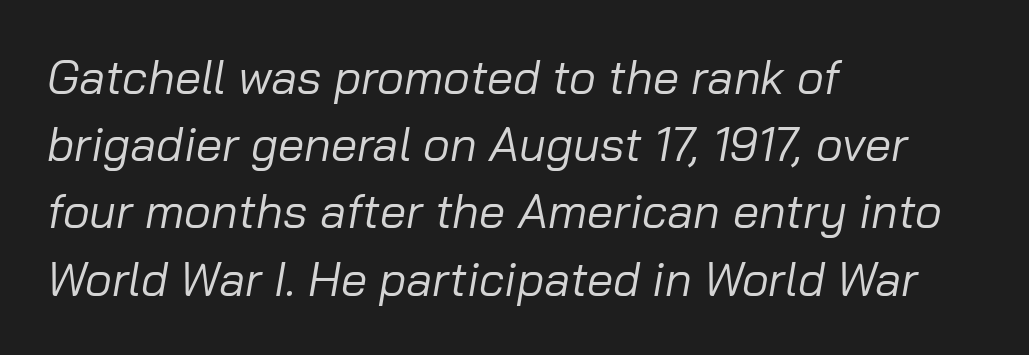
The image shows 47 px regular-weight type, italic (leaning right); set left-aligned, normal line spacing (1.43x), normal letter spacing, not underlined; low stroke contrast and a medium x-height.
